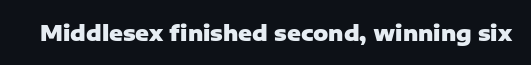
{"italic": "no", "bold": "yes", "underline": "no", "letter_spacing": "normal", "letter_spacing_em": 0.0, "glyph_px": 21}
